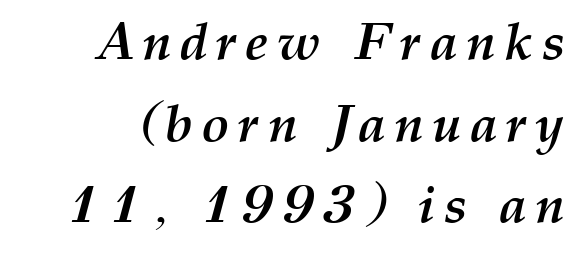
The image shows 52 px semibold type, italic (leaning right); set normal line spacing (1.57x), not underlined; medium stroke contrast and a medium x-height.
